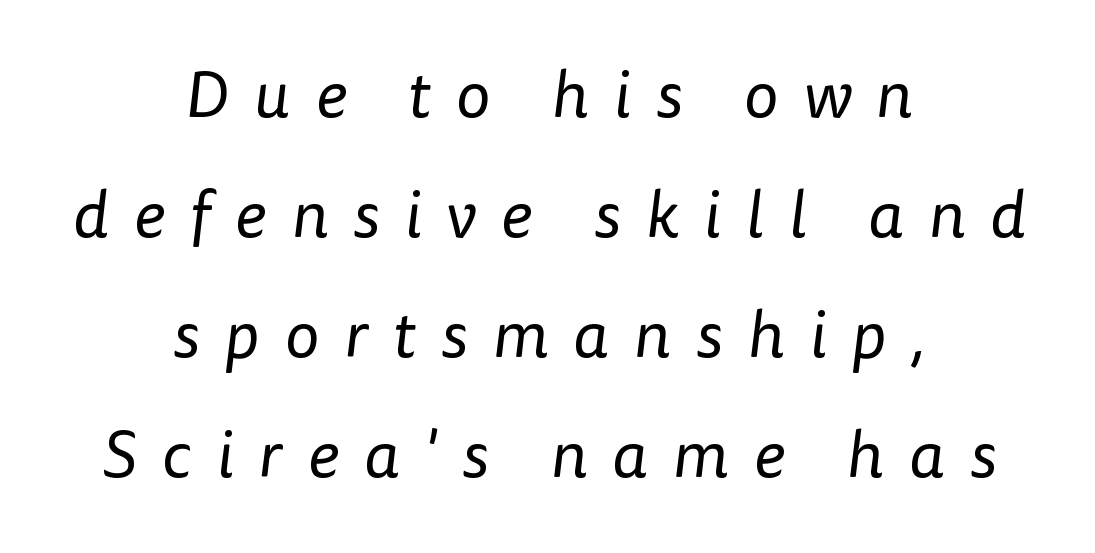
{"serif": "no", "bold": "no", "weight": "regular", "width": "normal", "stroke_contrast": "low", "x_height": "medium", "monospaced": "no", "underline": "no", "align": "center", "line_spacing_ratio": 1.82, "letter_spacing": "wide", "letter_spacing_em": 0.38, "glyph_px": 66}
